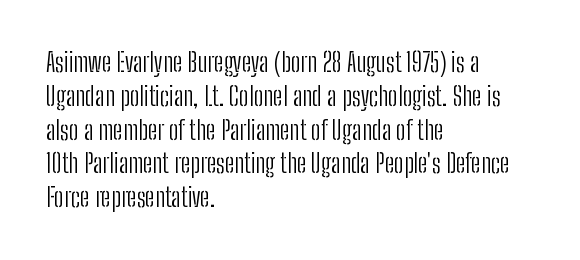
The image shows 26 px text type, upright; set left-aligned, normal line spacing (1.3x), normal letter spacing, not underlined.
